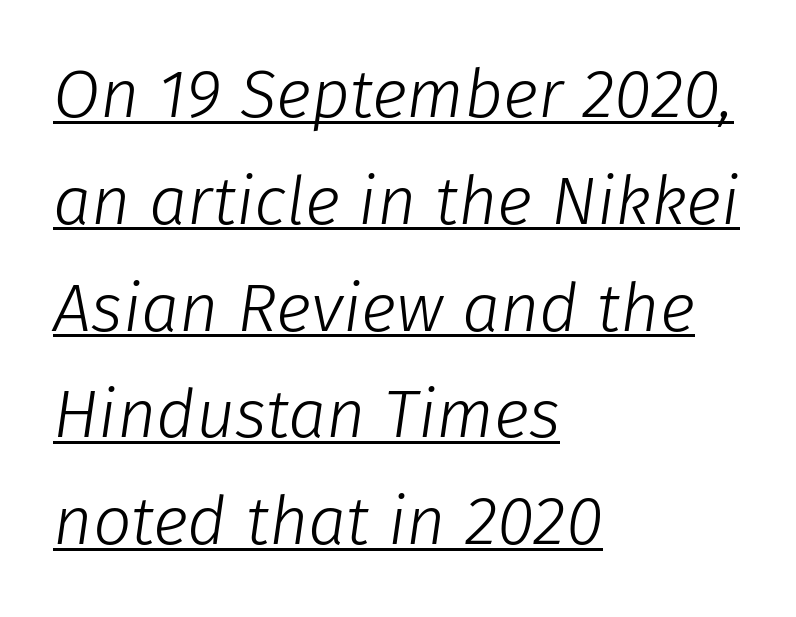
The image shows 68 px light type, italic (leaning right); set left-aligned, normal line spacing (1.57x), normal letter spacing, underlined; low stroke contrast and a medium x-height.
